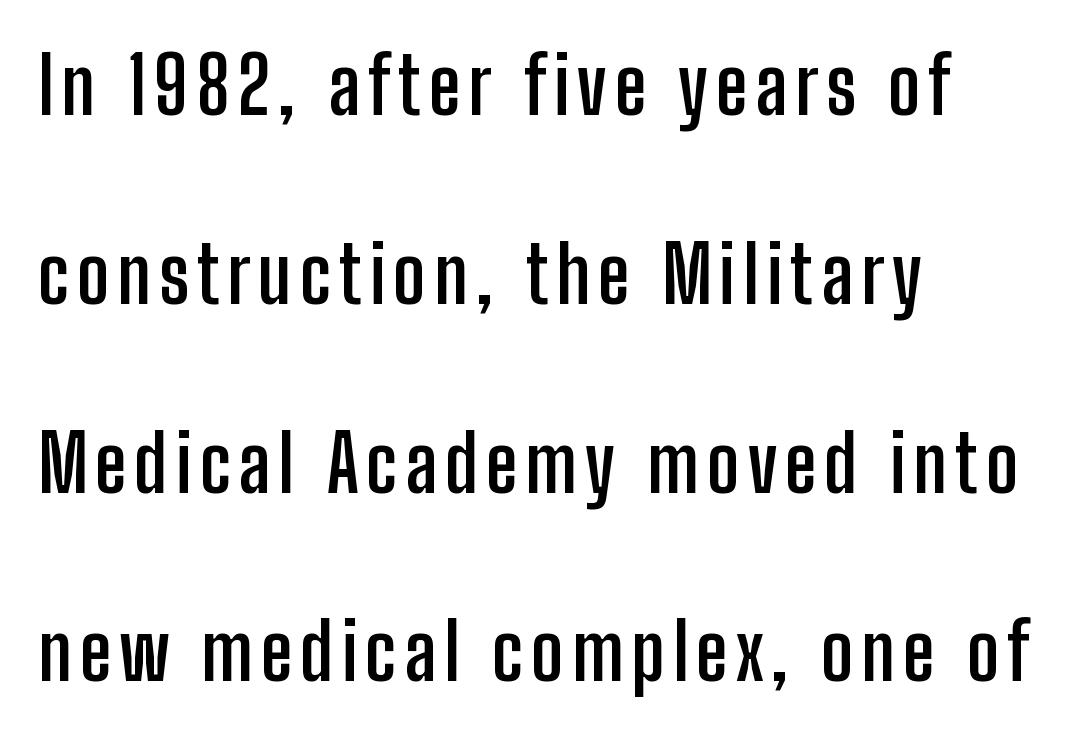
Q: Is the text bold? A: Yes.
Q: Is the text italic (slanted)? A: No, it is upright.
Q: Is the typeface a serif or a sans-serif typeface? A: Sans-serif.
Q: Is the text underlined? A: No.
Q: How is the paragraph aligned? A: Left-aligned.
Q: Is the spacing between lines tight, normal or loose? A: Loose.
Q: Width (condensed, normal, or wide)? A: Condensed.
Q: Stroke contrast? A: Low.
Q: x-height? A: Medium.
Q: Monospaced? A: No.
